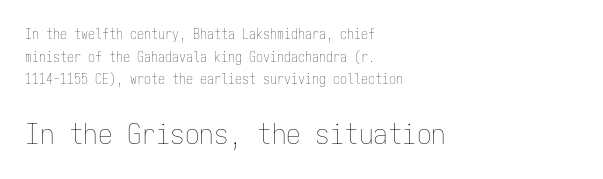
The following chunk of copy outweighs the initial chunk in type size. Lines of text with bare space underneath. Quick note: not italic, upright. Does extra space separate the letters? No, they use regular spacing. The typesetter chose a ragged-right arrangement here. Is this a fixed-width face? Yes — each glyph sits in an identical cell.
